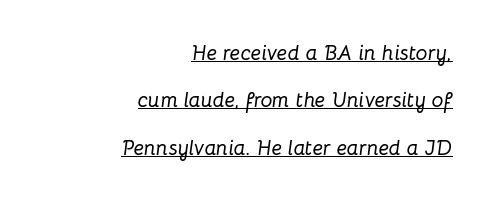
This sample trades compactness for vertical openness between lines. Emphasis is given by a line drawn under the lettering. Line endings align vertically; line beginnings do not. When letters slant like this, we call the style italic. The letters sit at their default tracking, neither squeezed nor spread.
